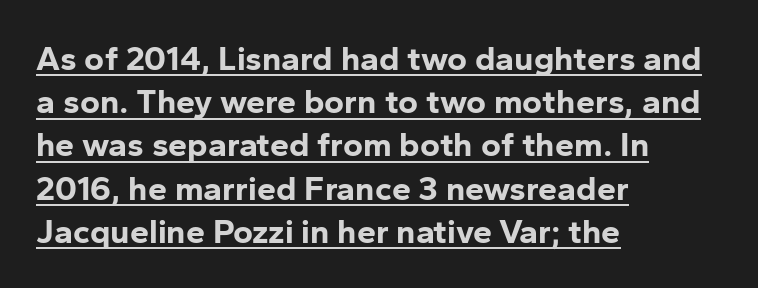
The image shows 34 px bold sans-serif type, upright; set left-aligned, normal line spacing (1.27x), normal letter spacing, underlined; low stroke contrast and a medium x-height.
